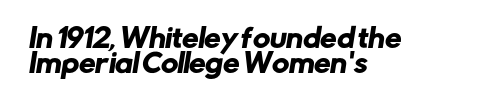
Q: Is the text underlined? A: No.
Q: How is the paragraph aligned? A: Left-aligned.
Q: Is the spacing between letters normal or unusually wide? A: Normal.
Q: Is the spacing between lines tight, normal or loose? A: Tight.
